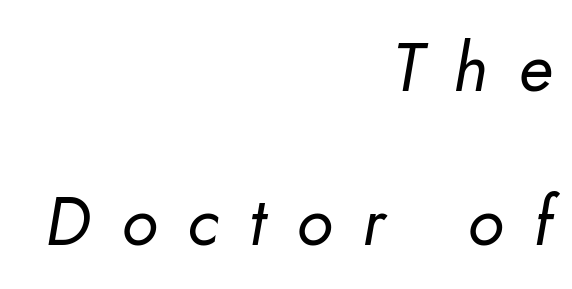
Whoever set this chose breathing room over compactness in the vertical rhythm. The typesetter chose a ragged-left arrangement here. A quiet, ordinary-to-light weight characterises the typeface. The letters are spread apart with noticeably loose tracking. These lines are rendered in a variable-pitch font. Italic: yes, the glyphs are oblique.
